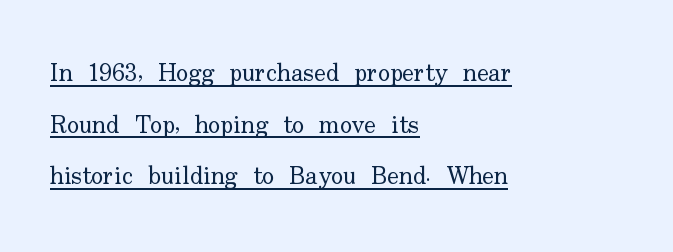
{"italic": "no", "bold": "no", "underline": "yes", "align": "left", "line_spacing": "loose", "line_spacing_ratio": 2.07, "letter_spacing": "normal", "letter_spacing_em": 0.0, "glyph_px": 25}
